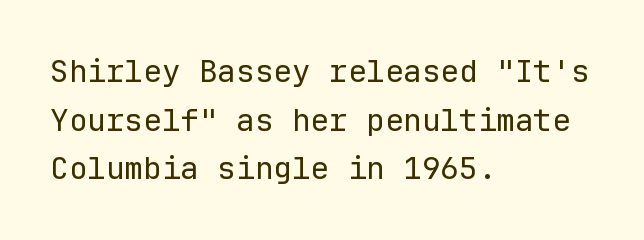
{"serif": "no", "italic": "no", "bold": "no", "weight": "regular", "width": "normal", "stroke_contrast": "low", "x_height": "medium", "monospaced": "yes", "underline": "no", "align": "left", "line_spacing": "normal", "line_spacing_ratio": 1.57, "letter_spacing": "normal", "letter_spacing_em": 0.0, "glyph_px": 31}
